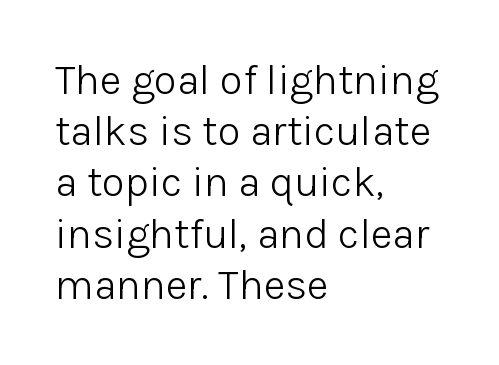
The image shows 42 px light sans-serif type, upright; set left-aligned, line spacing 1.22x, normal letter spacing, not underlined; low stroke contrast and a medium x-height.
